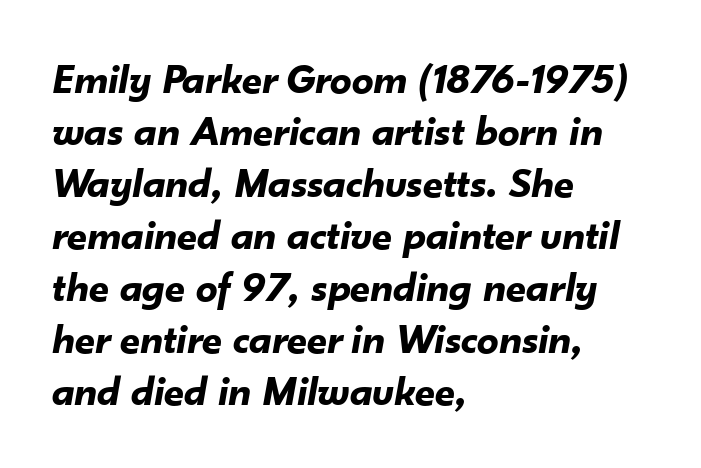
The image shows 43 px bold type, italic (leaning right); set left-aligned, line spacing 1.21x, normal letter spacing, not underlined; low stroke contrast and a small x-height.
